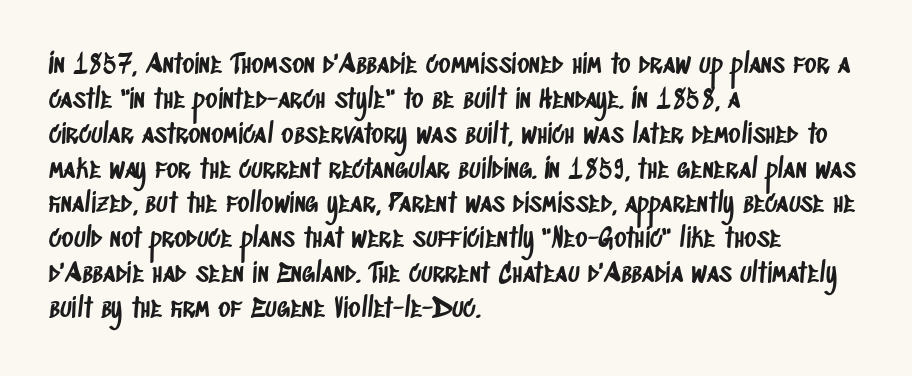
The image shows 26 px text type; set left-aligned, normal line spacing (1.34x), normal letter spacing, not underlined.
